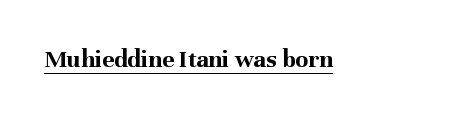
The image shows 26 px bold type, upright; set normal letter spacing, underlined.
